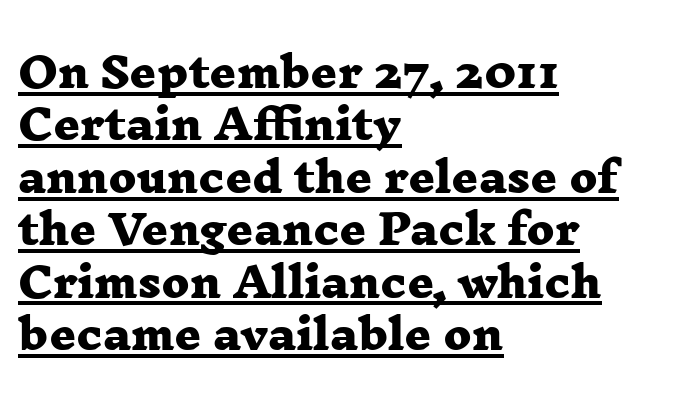
Normally led — the rows are evenly, conventionally spaced. Strokes here are thick enough to call this a true bold. Letterform terminals end in serifs throughout the passage. Each line of the rendering has a horizontal stroke beneath the glyphs. The type is set solid horizontally, with unmodified tracking. Horizontal alignment here is leftward, the default for most running prose.
